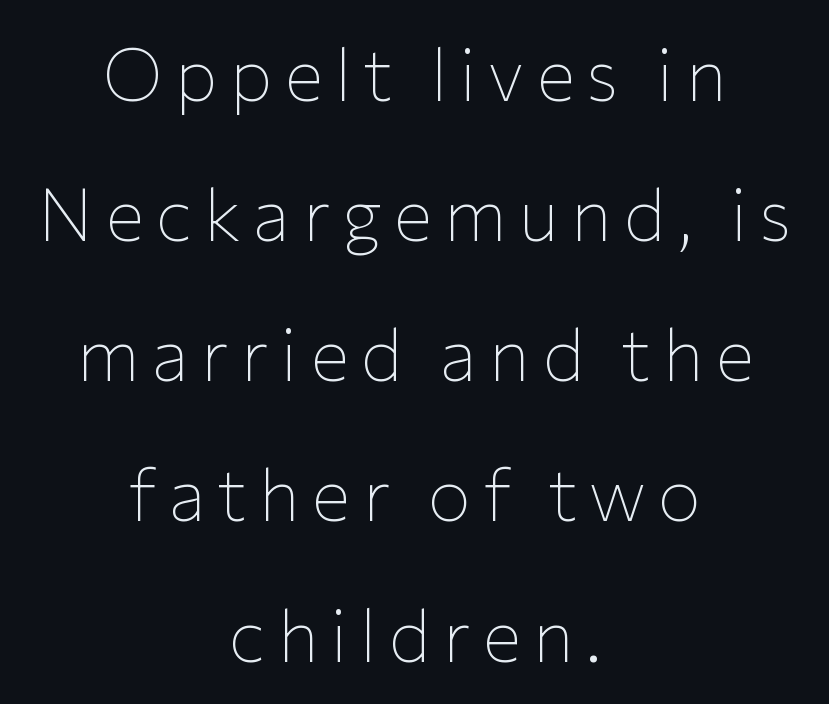
Q: Is the text bold? A: No.
Q: Is the text italic (slanted)? A: No, it is upright.
Q: Is the typeface a serif or a sans-serif typeface? A: Sans-serif.
Q: Is the text underlined? A: No.
Q: How is the paragraph aligned? A: Centered.
Q: Is the spacing between lines tight, normal or loose? A: Loose.
Q: Width (condensed, normal, or wide)? A: Normal.
Q: Stroke contrast? A: Low.
Q: x-height? A: Medium.
Q: Monospaced? A: No.
